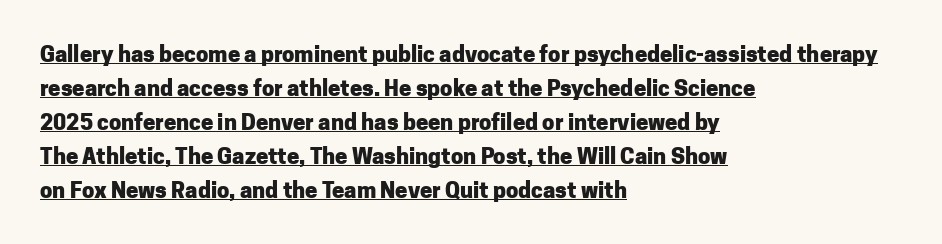
The compositor pushed each line to the left boundary. Descenders here cross a horizontal rule under the line. A typesetter would call this zero additional tracking. Summary of weight: heavy, a full bold. Upright lettering throughout. What's the leading like? Ordinary, nothing unusual.
